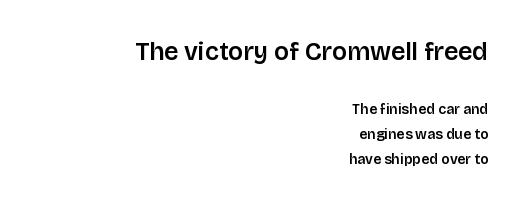
The image shows 25 px text type, upright; set right-aligned, line spacing 1.78x, normal letter spacing, not underlined; the first (top) block is 1.79x larger.
